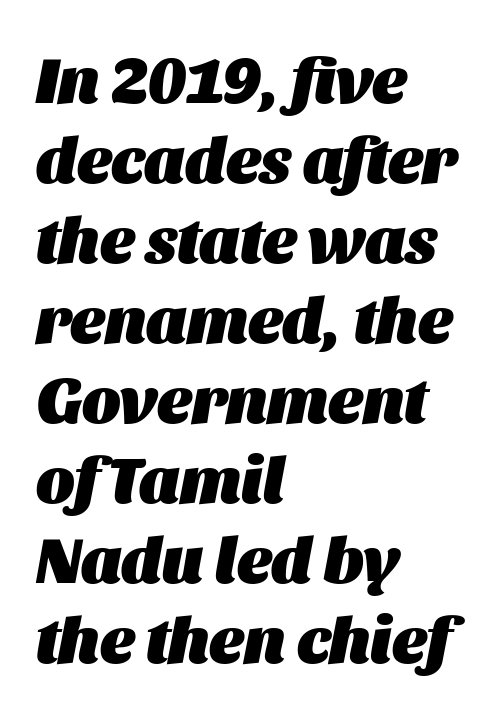
{"italic": "yes", "lean": "right", "slant_degrees": 11, "bold": "yes", "weight": "heavy", "width": "normal", "stroke_contrast": "medium", "x_height": "large", "monospaced": "no", "underline": "no", "align": "left", "line_spacing_ratio": 1.23, "letter_spacing": "normal", "letter_spacing_em": 0.0, "glyph_px": 65}
